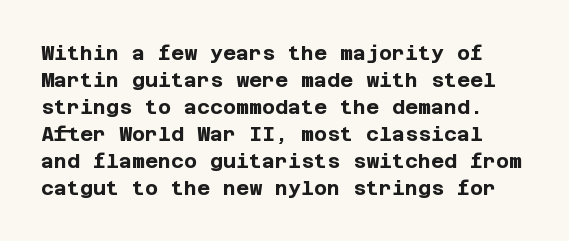
Does extra space separate the letters? No, they use regular spacing. A bare baseline throughout the passage. Does the leading feel generous? No, just average. Upright lettering throughout.
